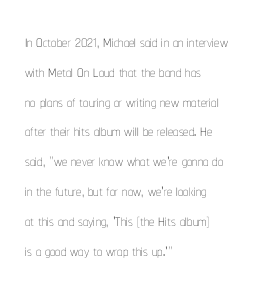
The image shows 21 px text type, upright; set left-aligned, normal line spacing (1.42x), normal letter spacing, not underlined.
